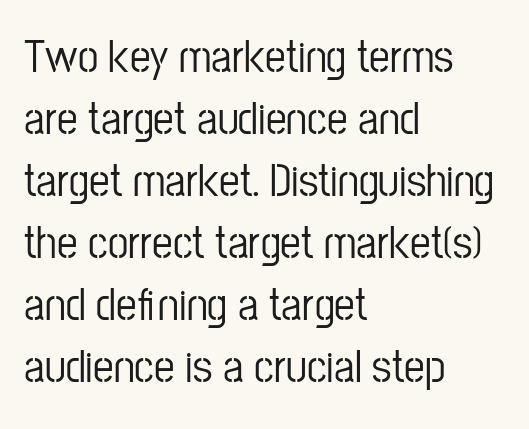
Q: Is the text italic (slanted)? A: No, it is upright.
Q: Is the typeface a serif or a sans-serif typeface? A: Sans-serif.
Q: Is the text underlined? A: No.
Q: How is the paragraph aligned? A: Left-aligned.
Q: Is the spacing between letters normal or unusually wide? A: Normal.
Q: Is the spacing between lines tight, normal or loose? A: Normal.
Q: Width (condensed, normal, or wide)? A: Condensed.
Q: Stroke contrast? A: Low.
Q: x-height? A: Medium.
Q: Monospaced? A: No.
